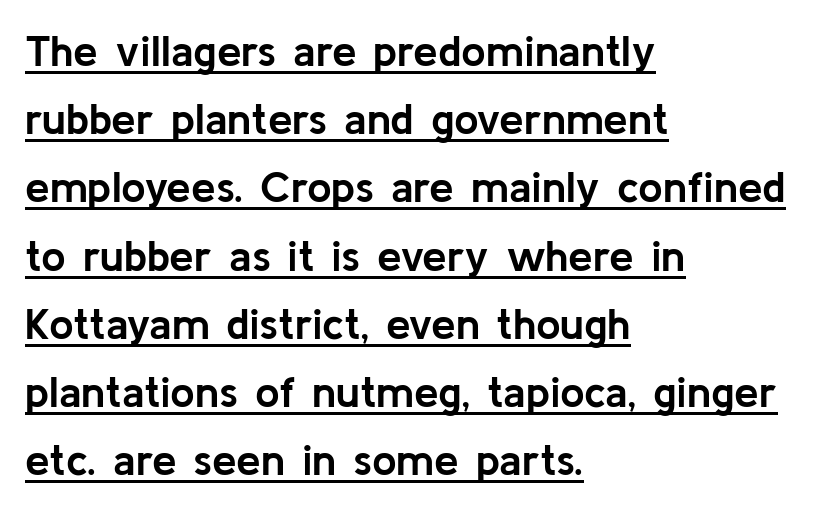
This sample has the flowing, uneven cadence of proportional lettering. Does the lettering tilt? It doesn't — this is upright. This is sans-serif lettering, the kind often seen on screens and signage. Plenty of ink on the page — the face is bold. You can see a thin bar hugging the bottom of the glyphs.
